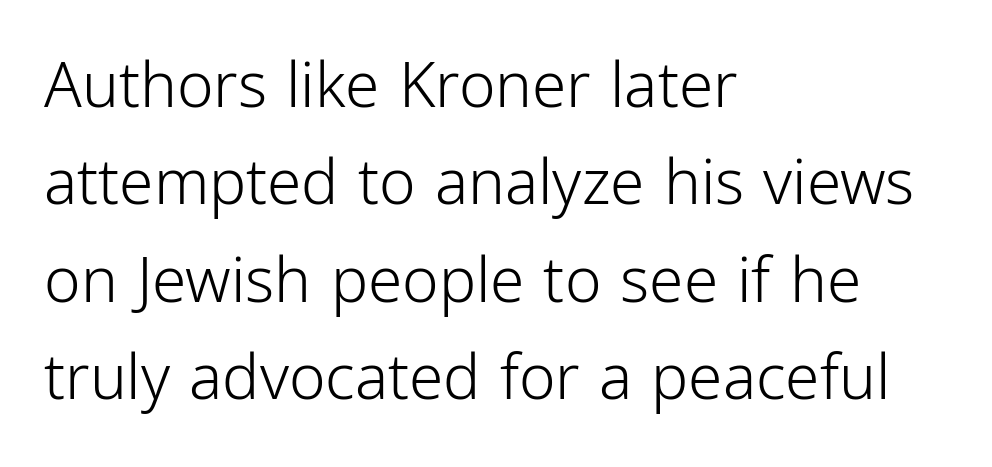
Q: Is the text bold? A: No.
Q: Is the text italic (slanted)? A: No, it is upright.
Q: Is the typeface a serif or a sans-serif typeface? A: Sans-serif.
Q: Is the text underlined? A: No.
Q: How is the paragraph aligned? A: Left-aligned.
Q: Is the spacing between letters normal or unusually wide? A: Normal.
Q: Is the spacing between lines tight, normal or loose? A: Normal.
Q: Width (condensed, normal, or wide)? A: Condensed.
Q: Stroke contrast? A: Low.
Q: x-height? A: Medium.
Q: Monospaced? A: No.
